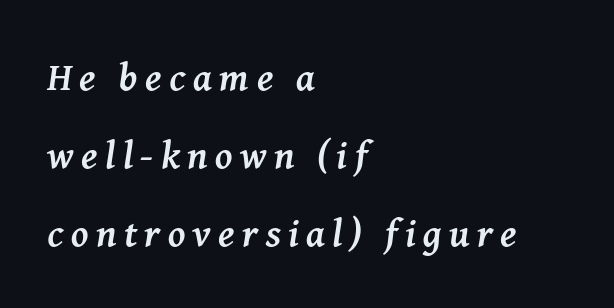
The image shows 39 px semibold serif type, italic (leaning right); set left-aligned, loose line spacing (2.0x), not underlined; medium stroke contrast and a medium x-height.
